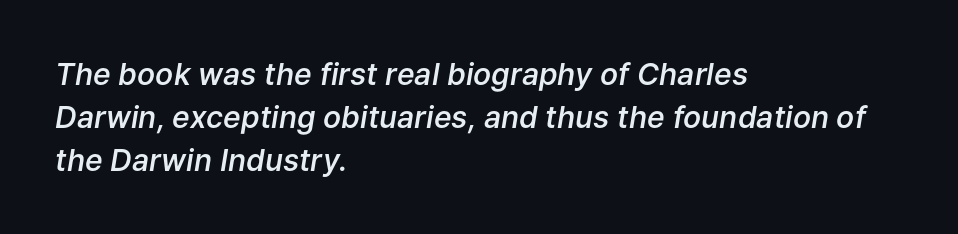
The image shows 30 px semibold type, italic (leaning right); set left-aligned, normal line spacing (1.43x), normal letter spacing, not underlined; low stroke contrast and a medium x-height.
